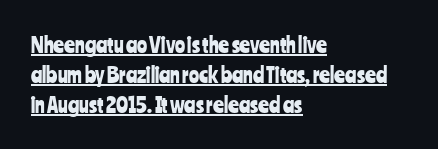
{"italic": "no", "underline": "yes", "align": "left", "line_spacing": "normal", "line_spacing_ratio": 1.42, "letter_spacing": "normal", "letter_spacing_em": 0.0, "glyph_px": 21}
